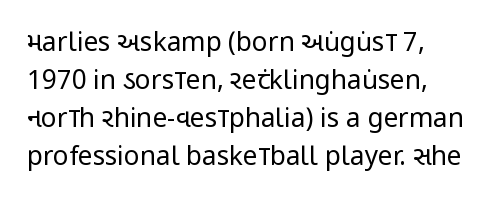
Q: Is the text bold? A: No.
Q: Is the text italic (slanted)? A: No, it is upright.
Q: Is the text underlined? A: No.
Q: Is the spacing between letters normal or unusually wide? A: Normal.
Q: Is the spacing between lines tight, normal or loose? A: Normal.
